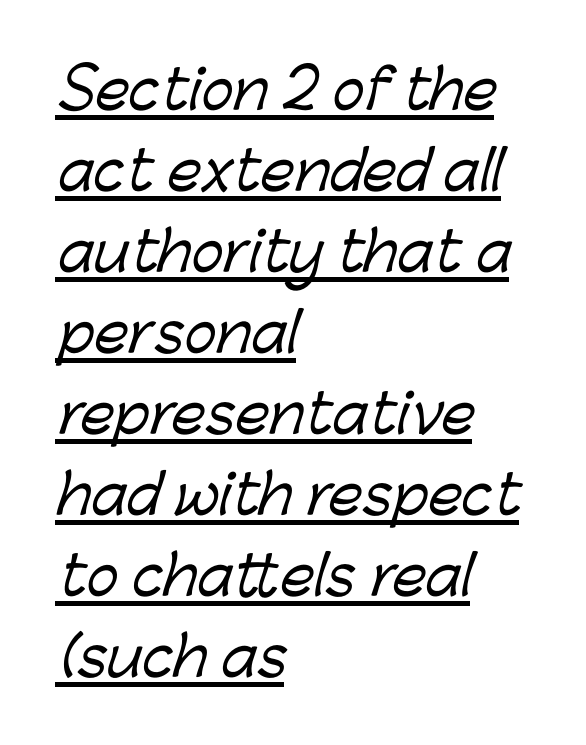
Q: Is the typeface a serif or a sans-serif typeface? A: Sans-serif.
Q: Is the text underlined? A: Yes.
Q: How is the paragraph aligned? A: Left-aligned.
Q: Is the spacing between letters normal or unusually wide? A: Normal.
Q: Is the spacing between lines tight, normal or loose? A: Normal.
Q: Width (condensed, normal, or wide)? A: Normal.
Q: Stroke contrast? A: Low.
Q: x-height? A: Medium.
Q: Monospaced? A: No.
